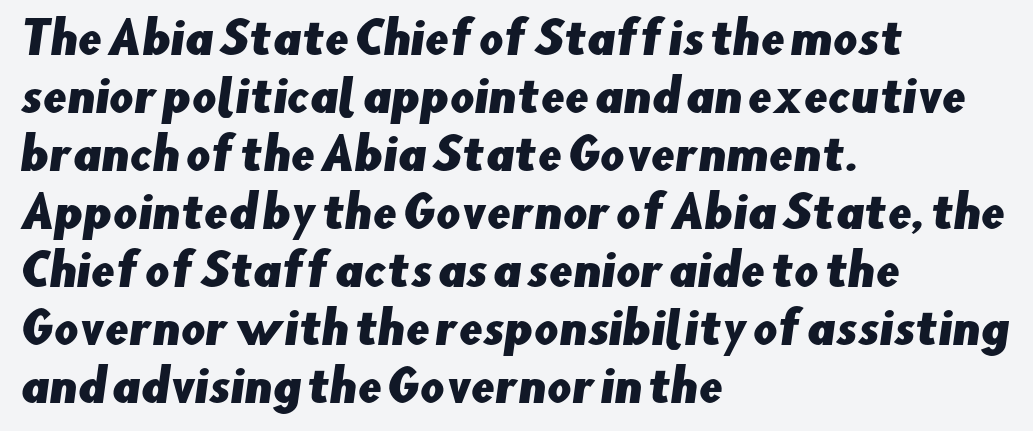
{"serif": "no", "width": "normal", "stroke_contrast": "low", "x_height": "small", "monospaced": "no", "underline": "no", "align": "left", "line_spacing": "normal", "line_spacing_ratio": 1.35, "letter_spacing": "normal", "letter_spacing_em": 0.0, "glyph_px": 43}
